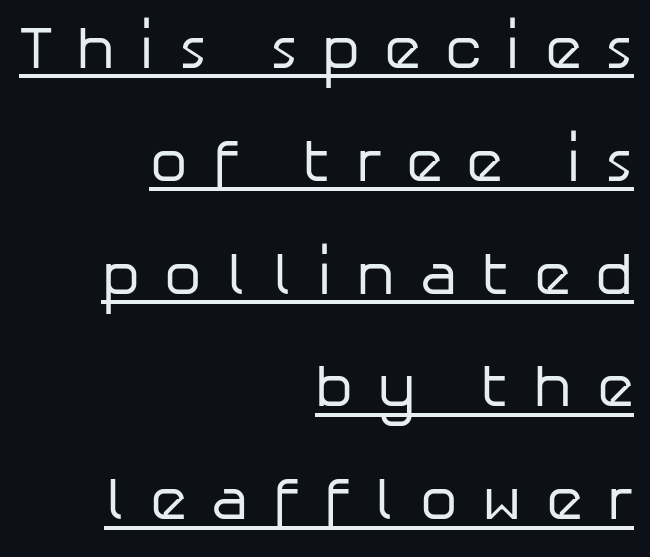
The image shows 60 px regular-weight sans-serif type, upright; set right-aligned, line spacing 1.88x, unusually wide letter spacing (+0.4 em), underlined; low stroke contrast and a medium x-height.
